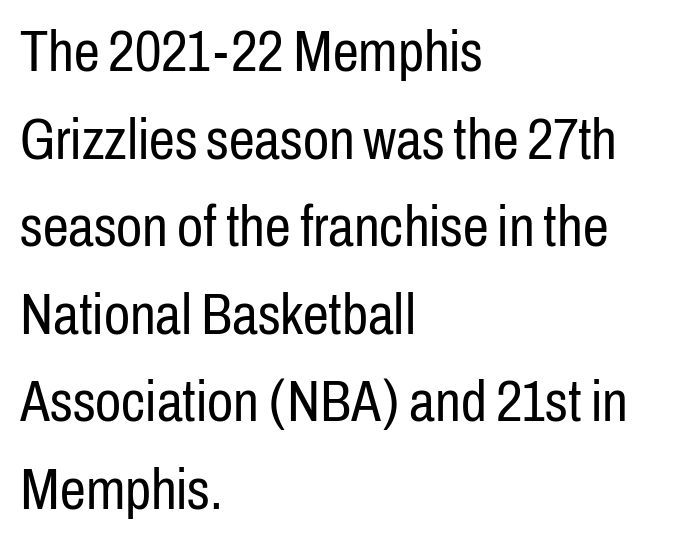
The glyphs are unaccompanied by any horizontal stroke below them. Serifs: no, the terminals of the letterforms are clean. Teacher's note: observe the even left margin — that is flush-left alignment. Is the type heavy? It reads as light-to-regular instead.
